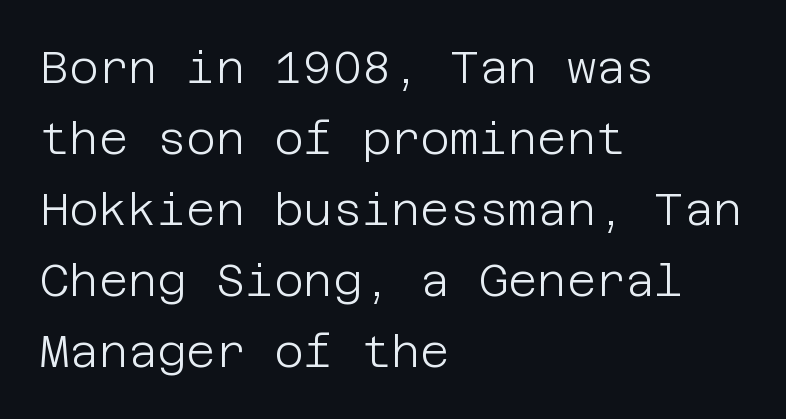
{"serif": "no", "italic": "no", "bold": "no", "weight": "light", "width": "normal", "stroke_contrast": "low", "x_height": "large", "underline": "no", "align": "left", "line_spacing": "normal", "line_spacing_ratio": 1.58, "letter_spacing": "normal", "letter_spacing_em": 0.0, "glyph_px": 45}
